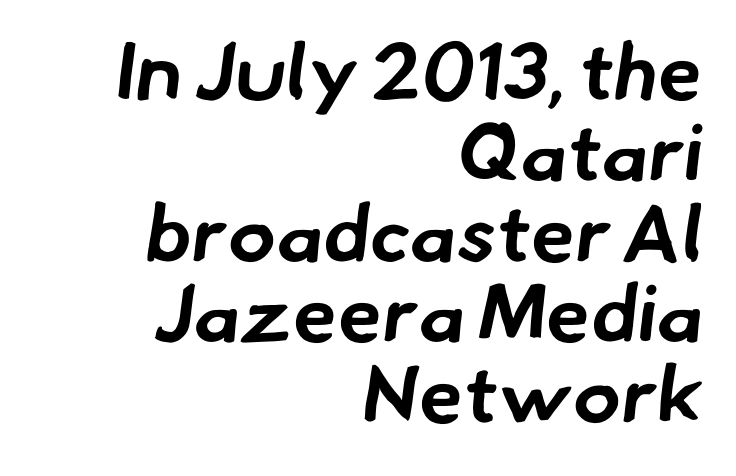
The rendering anchors every line to the right-hand side. The line-height multiplier appears low, near solid setting. The passage shown has conventional tracking throughout. Here the designer chose a conventional face with non-uniform glyph widths.
